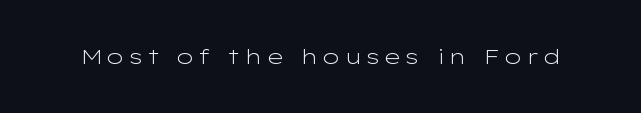
The image shows 21 px text type, upright; set not underlined.
